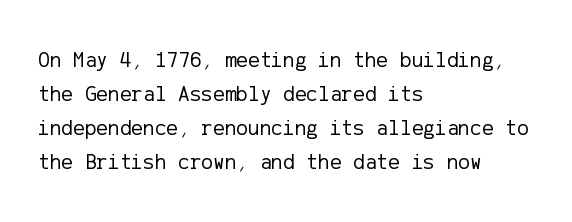
The image shows 22 px text type, upright; set left-aligned, normal line spacing (1.55x), normal letter spacing, not underlined.
